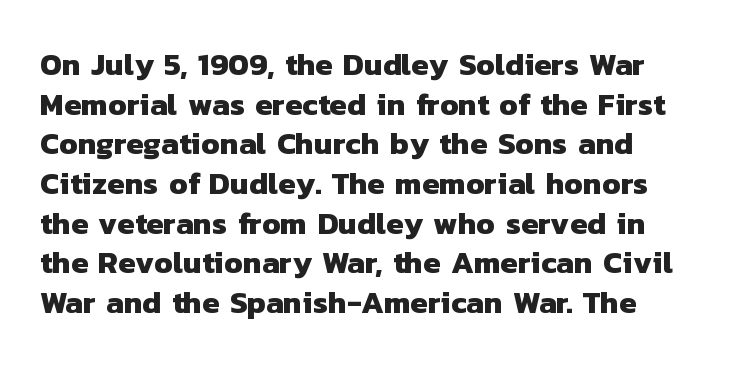
In CSS terms this would be text-align: left. Students, this is bold: see how much ink each stroke carries. The letterforms sit shoulder to shoulder at normal distance. Is there much room between lines? A standard amount, neither cramped nor airy. Bare-footed words on every line.
